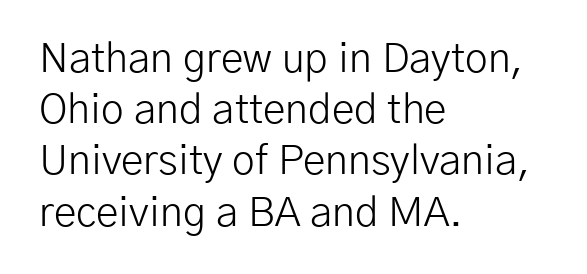
Q: Is the text bold? A: No.
Q: Is the text italic (slanted)? A: No, it is upright.
Q: Is the typeface a serif or a sans-serif typeface? A: Sans-serif.
Q: Is the text underlined? A: No.
Q: How is the paragraph aligned? A: Left-aligned.
Q: Is the spacing between letters normal or unusually wide? A: Normal.
Q: Is the spacing between lines tight, normal or loose? A: Normal.
Q: Width (condensed, normal, or wide)? A: Normal.
Q: Stroke contrast? A: Low.
Q: x-height? A: Medium.
Q: Monospaced? A: No.
